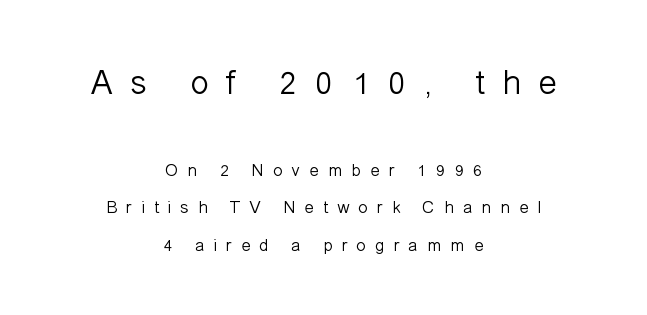
Stroke terminals: plain, sans-serif. Think standard paragraph weight, or any step lighter than that. The rendering uses natural spacing where letterforms have individual widths. Spacing between characters has been opened up far beyond the box default. Whoever set this made the first block the dominant, larger element.
